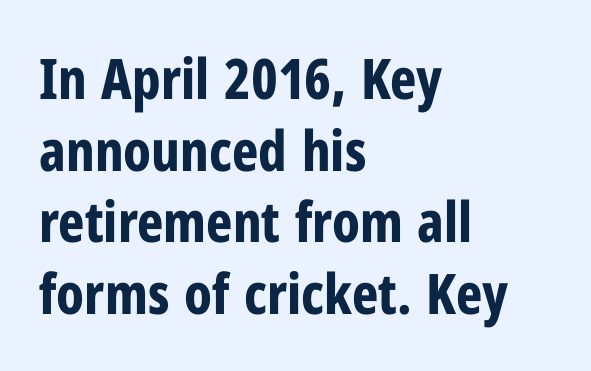
Q: Is the text bold? A: Yes.
Q: Is the text italic (slanted)? A: No, it is upright.
Q: Is the typeface a serif or a sans-serif typeface? A: Sans-serif.
Q: Is the text underlined? A: No.
Q: How is the paragraph aligned? A: Left-aligned.
Q: Is the spacing between letters normal or unusually wide? A: Normal.
Q: Is the spacing between lines tight, normal or loose? A: Normal.
Q: Width (condensed, normal, or wide)? A: Condensed.
Q: Stroke contrast? A: Low.
Q: x-height? A: Medium.
Q: Monospaced? A: No.
